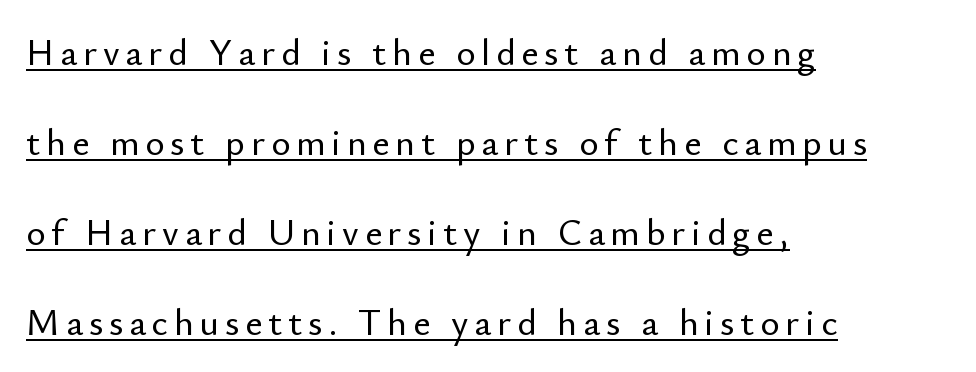
Q: Is the text italic (slanted)? A: No, it is upright.
Q: Is the typeface a serif or a sans-serif typeface? A: Sans-serif.
Q: Is the text underlined? A: Yes.
Q: How is the paragraph aligned? A: Left-aligned.
Q: Is the spacing between lines tight, normal or loose? A: Loose.
Q: Width (condensed, normal, or wide)? A: Normal.
Q: Stroke contrast? A: Low.
Q: x-height? A: Small.
Q: Monospaced? A: No.
